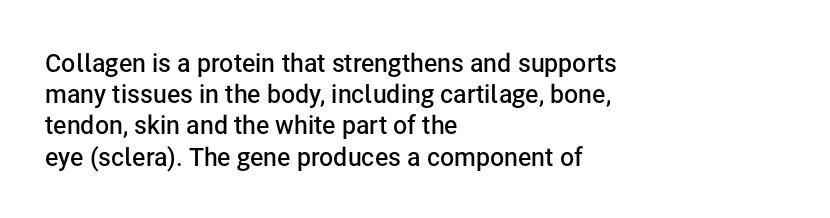
{"italic": "no", "bold": "semi", "underline": "no", "align": "left", "line_spacing": "normal", "line_spacing_ratio": 1.25, "letter_spacing": "normal", "letter_spacing_em": 0.0, "glyph_px": 25}
